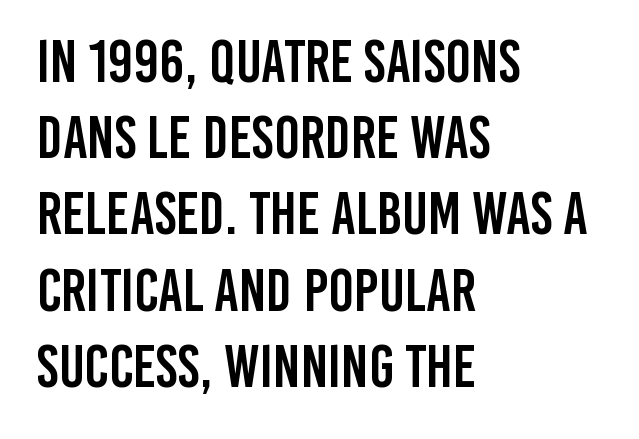
The image shows 60 px condensed sans-serif type, upright; set left-aligned, normal line spacing (1.27x), normal letter spacing, not underlined; low stroke contrast and a large x-height.
